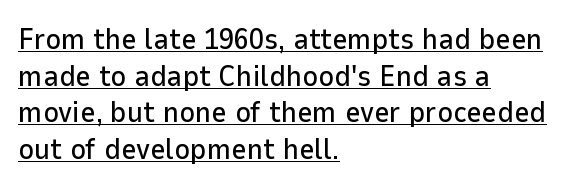
Q: Is the text italic (slanted)? A: No, it is upright.
Q: Is the typeface a serif or a sans-serif typeface? A: Sans-serif.
Q: Is the text underlined? A: Yes.
Q: How is the paragraph aligned? A: Left-aligned.
Q: Is the spacing between letters normal or unusually wide? A: Normal.
Q: Width (condensed, normal, or wide)? A: Normal.
Q: Stroke contrast? A: Low.
Q: x-height? A: Medium.
Q: Monospaced? A: No.
